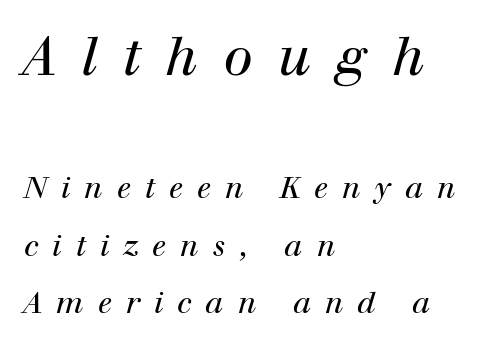
Look at the glyph heights: the upper group is clearly the bigger setting. These lines are rendered in a variable-pitch font. Line spacing here is loose. The face looks like a standard text weight, possibly lighter.
